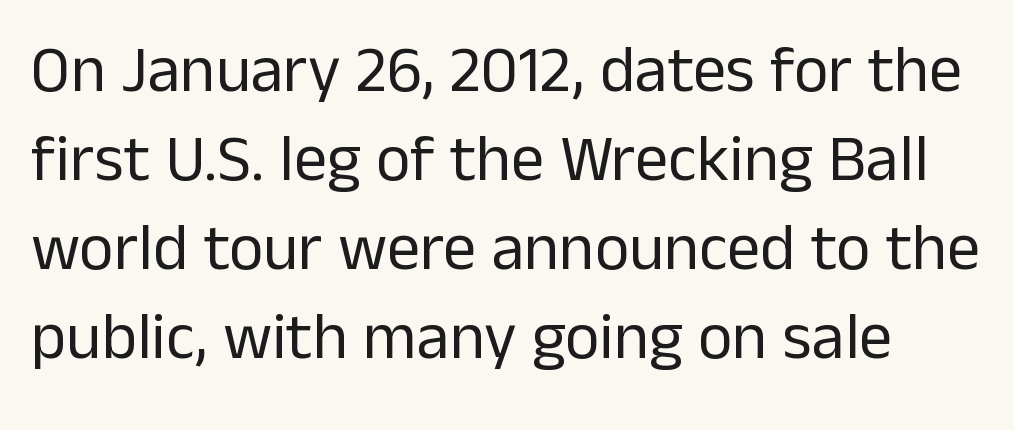
The image shows 66 px regular-weight sans-serif type, upright; set normal line spacing (1.35x), normal letter spacing, not underlined; low stroke contrast and a medium x-height.
